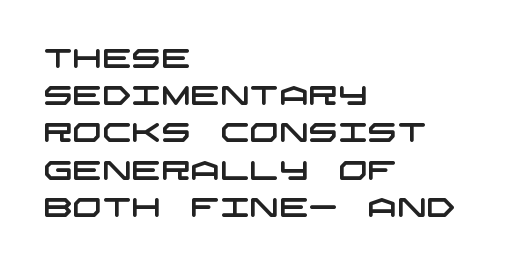
The image shows 26 px text type; set left-aligned, normal line spacing (1.43x), normal letter spacing, not underlined.
